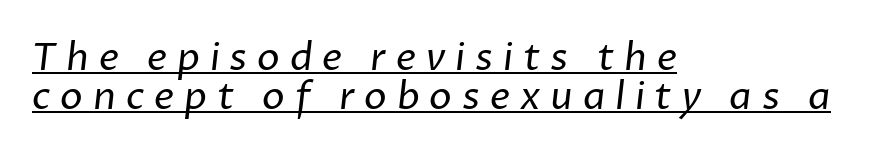
This is not heavy type; no bold has been used. This block would grow much taller if given ordinary leading; it's compressed now. Line beginnings align vertically; line endings do not. The rendering inserts visible extra space after every character. Type style note: lacks serifs. Decoration check: the copy is underlined.
